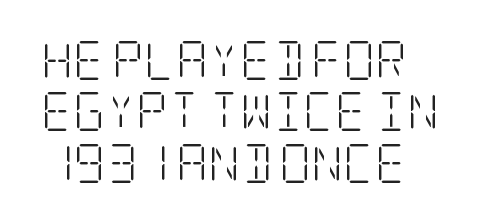
Q: Is the text bold? A: No.
Q: Is the text italic (slanted)? A: No, it is upright.
Q: Is the typeface a serif or a sans-serif typeface? A: Serif.
Q: Is the text underlined? A: No.
Q: Is the spacing between letters normal or unusually wide? A: Normal.
Q: Is the spacing between lines tight, normal or loose? A: Normal.
Q: Width (condensed, normal, or wide)? A: Condensed.
Q: Stroke contrast? A: Low.
Q: x-height? A: Large.
